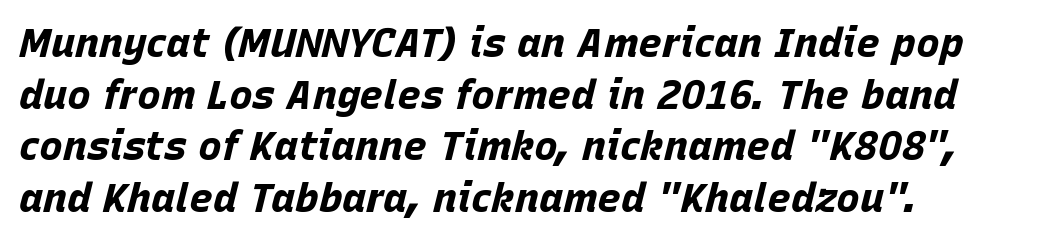
{"italic": "yes", "lean": "right", "slant_degrees": 15, "bold": "yes", "weight": "bold", "width": "normal", "stroke_contrast": "low", "x_height": "large", "monospaced": "no", "underline": "no", "align": "left", "line_spacing": "normal", "line_spacing_ratio": 1.29, "letter_spacing": "normal", "letter_spacing_em": 0.0, "glyph_px": 40}
